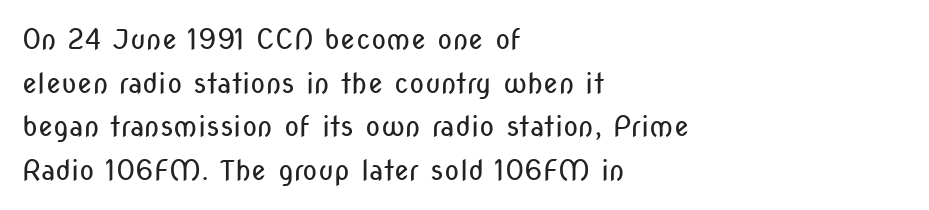
To sum up the face: it is a sans, with no serifs. Default kerning and tracking; the words read as compact shapes. Character widths vary here, with narrow letters taking less room than wide ones. Stroke mass is kept to a normal reading level or below.
